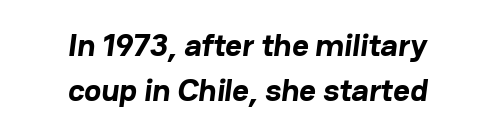
The image shows 32 px bold sans-serif type; set centered, normal line spacing (1.42x), normal letter spacing, not underlined; low stroke contrast and a medium x-height.
